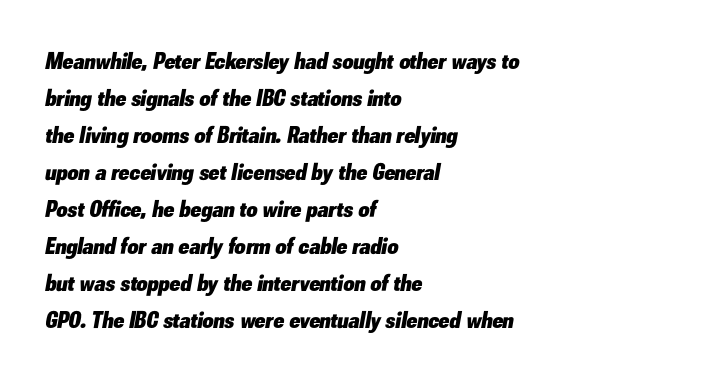
Strokes here are thick enough to call this a true bold. Descenders are the only things crossing below the line. The setting favours the left margin, as ordinary paragraphs usually do. Spacing between characters is what you'd get straight out of the box. Quick note: interline space is typical. Slant detected: the letters are inclined.
